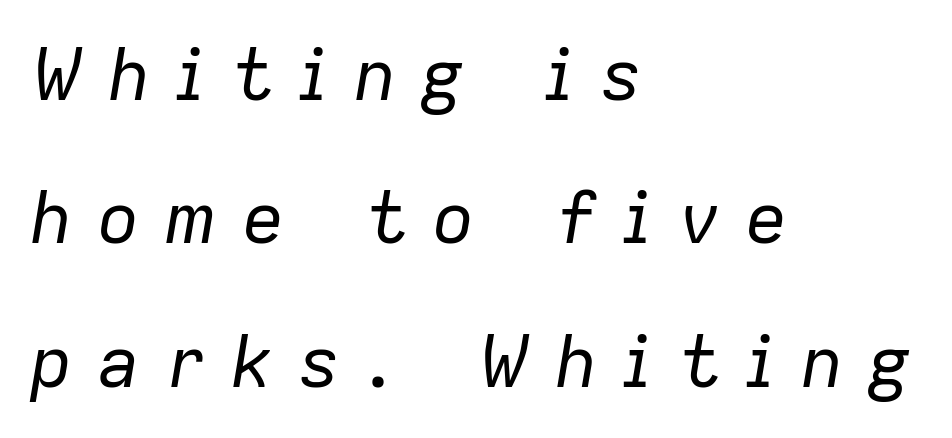
Q: Is the text bold? A: No.
Q: Is the text italic (slanted)? A: Yes, it leans right by about 9 degrees.
Q: Is the text underlined? A: No.
Q: How is the paragraph aligned? A: Left-aligned.
Q: Is the spacing between letters normal or unusually wide? A: Unusually wide.
Q: Is the spacing between lines tight, normal or loose? A: Loose.
Q: Width (condensed, normal, or wide)? A: Normal.
Q: Stroke contrast? A: Low.
Q: x-height? A: Medium.
Q: Monospaced? A: No.
